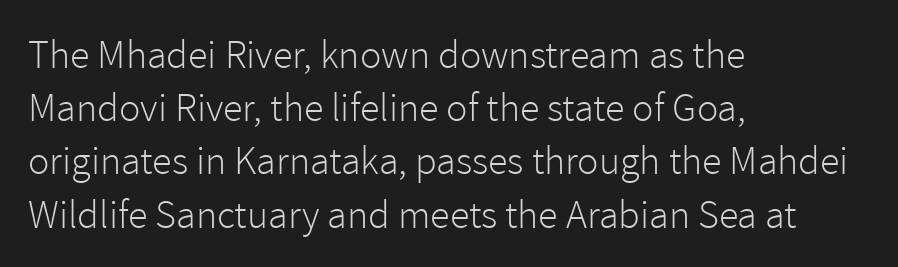
Is this a sans? Yes — the strokes have no serifs. These lines are set flush left with a ragged right edge. The strip under each line holds only bare page. No letter is thick-stroked: the sample isn't bold.
